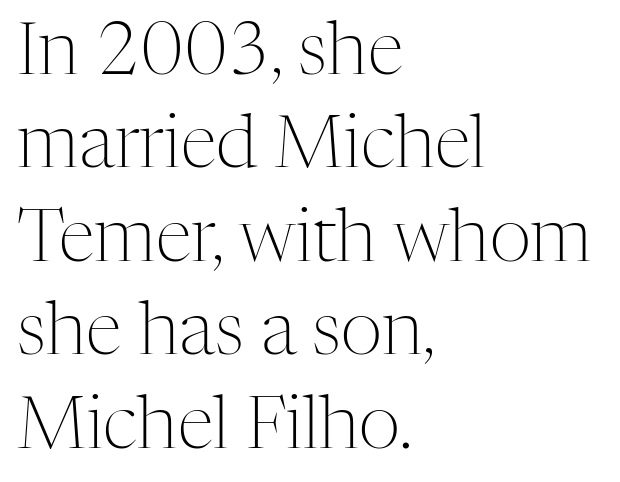
{"serif": "yes", "italic": "no", "bold": "no", "weight": "light", "width": "normal", "stroke_contrast": "medium", "x_height": "medium", "monospaced": "no", "underline": "no", "align": "left", "line_spacing": "normal", "line_spacing_ratio": 1.28, "letter_spacing": "normal", "letter_spacing_em": 0.0, "glyph_px": 73}
